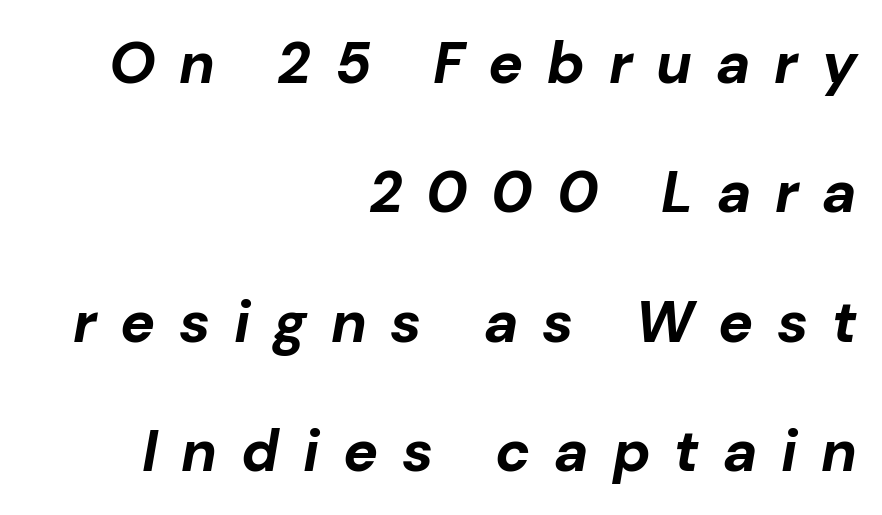
{"italic": "yes", "lean": "right", "slant_degrees": 10, "bold": "yes", "weight": "bold", "width": "normal", "stroke_contrast": "low", "x_height": "medium", "monospaced": "no", "underline": "no", "align": "right", "line_spacing": "loose", "line_spacing_ratio": 2.23, "letter_spacing": "wide", "letter_spacing_em": 0.41, "glyph_px": 58}
